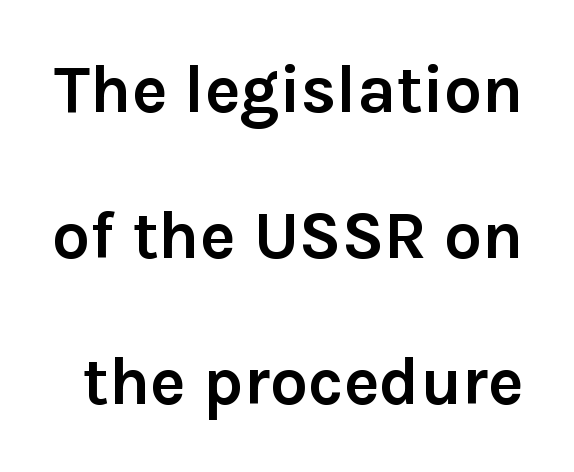
Stroke terminals: plain, sans-serif. Upright lettering throughout. The rendering keeps characters at their native spacing. Underlining? Definitely not there. What weight is shown? A full bold with thick strokes.
